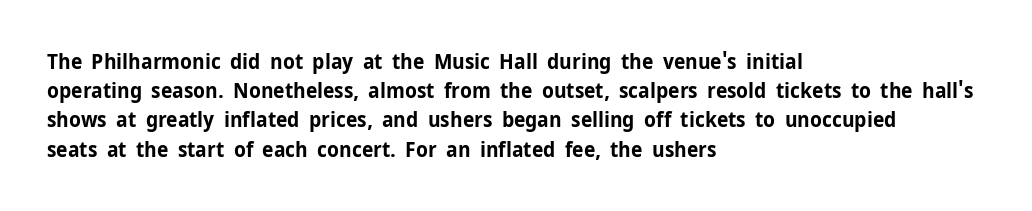
Q: Is the text bold? A: Yes.
Q: Is the text italic (slanted)? A: No, it is upright.
Q: Is the text underlined? A: No.
Q: How is the paragraph aligned? A: Left-aligned.
Q: Is the spacing between letters normal or unusually wide? A: Normal.
Q: Is the spacing between lines tight, normal or loose? A: Normal.
